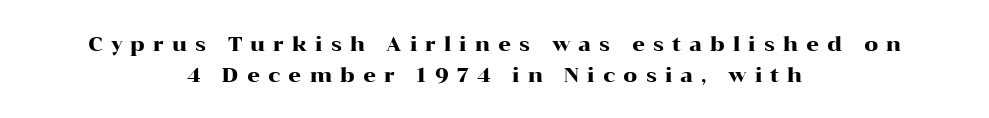
Q: Is the text italic (slanted)? A: No, it is upright.
Q: Is the text underlined? A: No.
Q: How is the paragraph aligned? A: Centered.
Q: Is the spacing between letters normal or unusually wide? A: Unusually wide.
Q: Is the spacing between lines tight, normal or loose? A: Normal.
